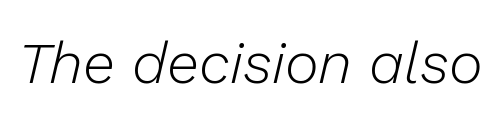
No chunkiness to these letters — they're not bold. This rendering leaves character spacing at its baseline value. Spacing verdict: proportional, widths tailored to each character. The face used here has a pronounced slope to its letters.
